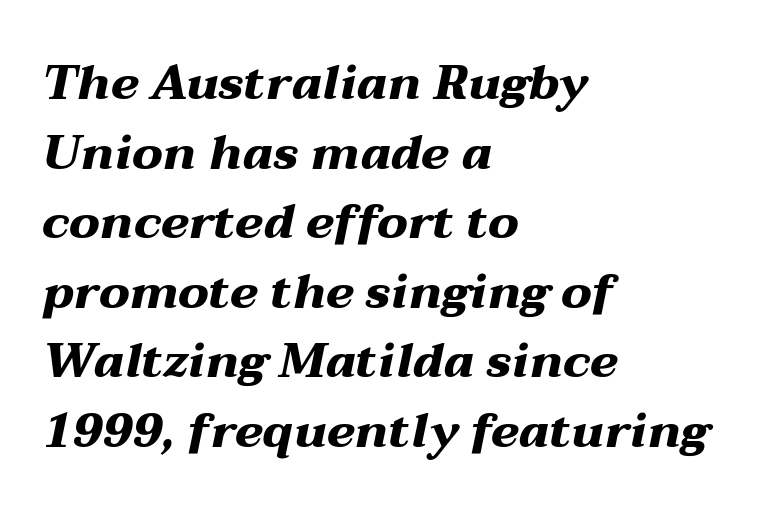
The image shows 48 px heavy, wide type, italic (leaning right); set left-aligned, normal line spacing (1.45x), normal letter spacing, not underlined; medium stroke contrast and a medium x-height.
